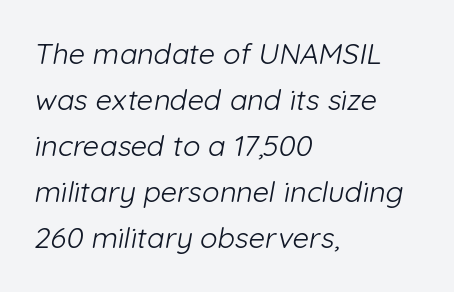
Q: Is the text bold? A: No.
Q: Is the typeface a serif or a sans-serif typeface? A: Sans-serif.
Q: Is the text underlined? A: No.
Q: How is the paragraph aligned? A: Left-aligned.
Q: Is the spacing between letters normal or unusually wide? A: Normal.
Q: Is the spacing between lines tight, normal or loose? A: Normal.
Q: Width (condensed, normal, or wide)? A: Normal.
Q: Stroke contrast? A: Low.
Q: x-height? A: Medium.
Q: Monospaced? A: No.
